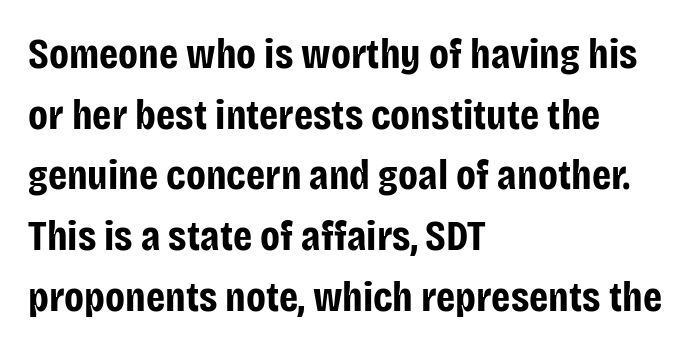
Q: Is the text bold? A: Yes.
Q: Is the text italic (slanted)? A: No, it is upright.
Q: Is the typeface a serif or a sans-serif typeface? A: Sans-serif.
Q: Is the text underlined? A: No.
Q: How is the paragraph aligned? A: Left-aligned.
Q: Is the spacing between letters normal or unusually wide? A: Normal.
Q: Is the spacing between lines tight, normal or loose? A: Normal.
Q: Width (condensed, normal, or wide)? A: Condensed.
Q: Stroke contrast? A: Low.
Q: x-height? A: Large.
Q: Monospaced? A: No.
